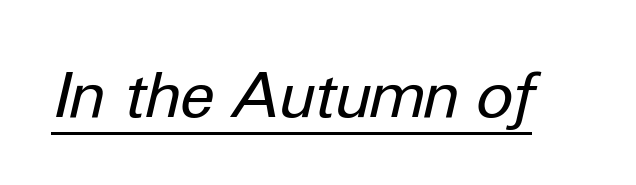
Nothing unusual about the tracking: characters are spaced as the font intends. Caption: face not bold, strokes unweighted. Each letter keeps its own natural width here, so spacing adapts to shape. Beneath each row of characters lies a ruled line. Quick note: italic.
